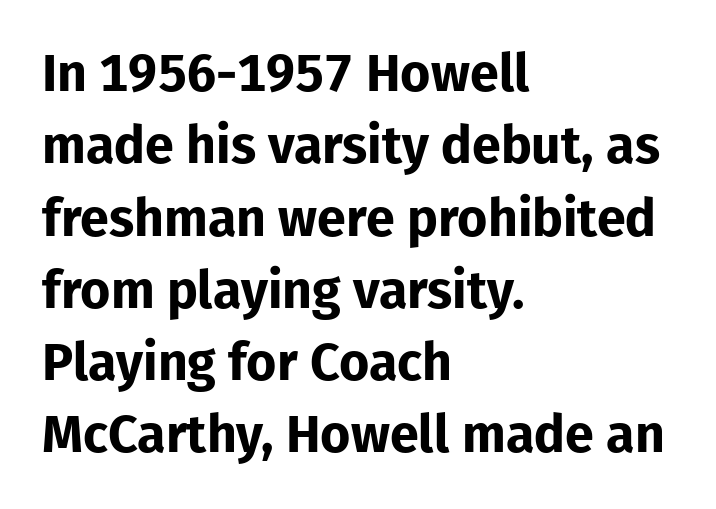
The image shows 52 px bold sans-serif type, upright; set left-aligned, normal line spacing (1.39x), normal letter spacing, not underlined; low stroke contrast and a medium x-height.
